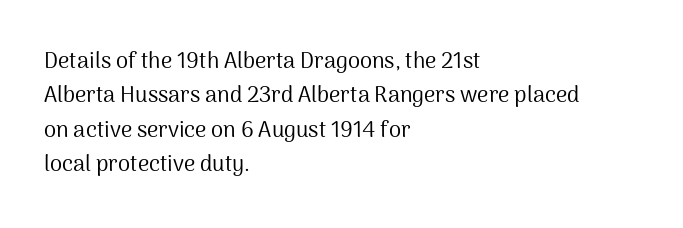
The specimen reads as upright at a glance. Is the stroke heavy? The answer is a plain regular-or-lighter. Clear beneath every line of the passage. Notice how descenders clear the ascenders below comfortably — that's standard leading.
